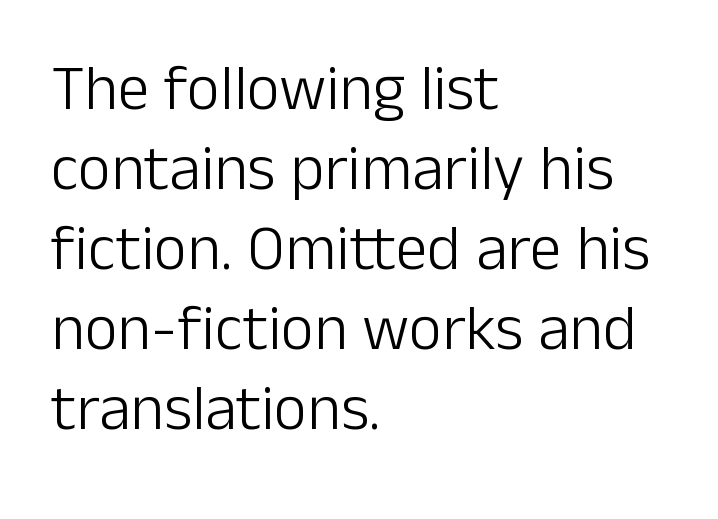
Q: Is the text bold? A: No.
Q: Is the text italic (slanted)? A: No, it is upright.
Q: Is the typeface a serif or a sans-serif typeface? A: Sans-serif.
Q: Is the text underlined? A: No.
Q: How is the paragraph aligned? A: Left-aligned.
Q: Is the spacing between letters normal or unusually wide? A: Normal.
Q: Is the spacing between lines tight, normal or loose? A: Normal.
Q: Width (condensed, normal, or wide)? A: Normal.
Q: Stroke contrast? A: Low.
Q: x-height? A: Medium.
Q: Monospaced? A: No.
